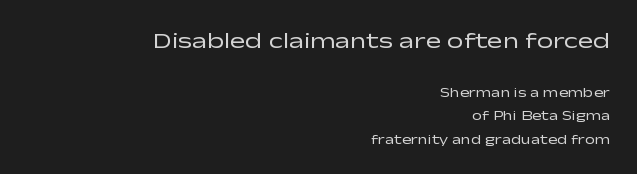
Q: Is the text bold? A: No.
Q: Is the text italic (slanted)? A: No, it is upright.
Q: Is the text underlined? A: No.
Q: How is the paragraph aligned? A: Right-aligned.
Q: Is the spacing between letters normal or unusually wide? A: Normal.
Q: Is the spacing between lines tight, normal or loose? A: Normal.
Q: Which block of text is set in a larger size, the first (top) or the second (bottom)? A: The first (top) one.
